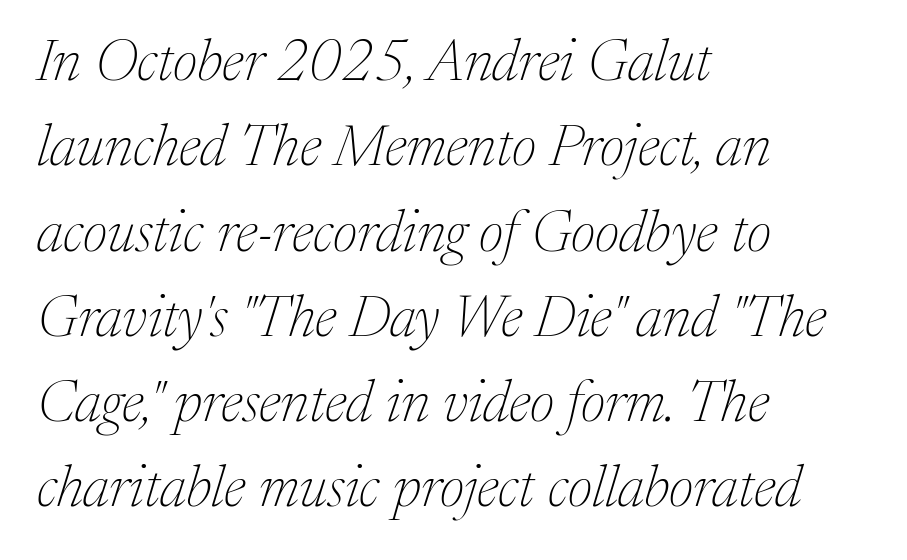
{"serif": "yes", "italic": "yes", "lean": "right", "slant_degrees": 17, "bold": "no", "weight": "thin", "width": "normal", "stroke_contrast": "medium", "x_height": "medium", "monospaced": "no", "underline": "no", "align": "left", "line_spacing": "normal", "line_spacing_ratio": 1.47, "letter_spacing": "normal", "letter_spacing_em": 0.0, "glyph_px": 58}
